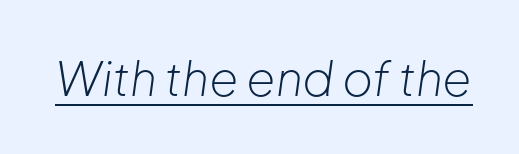
Q: Is the text bold? A: No.
Q: Is the text italic (slanted)? A: Yes, it leans right by about 8 degrees.
Q: Is the text underlined? A: Yes.
Q: Is the spacing between letters normal or unusually wide? A: Normal.
Q: Width (condensed, normal, or wide)? A: Normal.
Q: Stroke contrast? A: Low.
Q: x-height? A: Medium.
Q: Monospaced? A: No.
